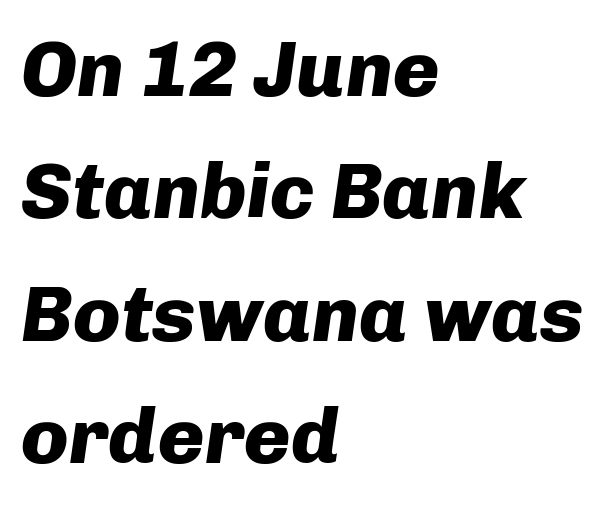
Q: Is the text bold? A: Yes.
Q: Is the text italic (slanted)? A: Yes, it leans right by about 8 degrees.
Q: Is the text underlined? A: No.
Q: How is the paragraph aligned? A: Left-aligned.
Q: Is the spacing between letters normal or unusually wide? A: Normal.
Q: Is the spacing between lines tight, normal or loose? A: Normal.
Q: Width (condensed, normal, or wide)? A: Normal.
Q: Stroke contrast? A: Low.
Q: x-height? A: Medium.
Q: Monospaced? A: No.
